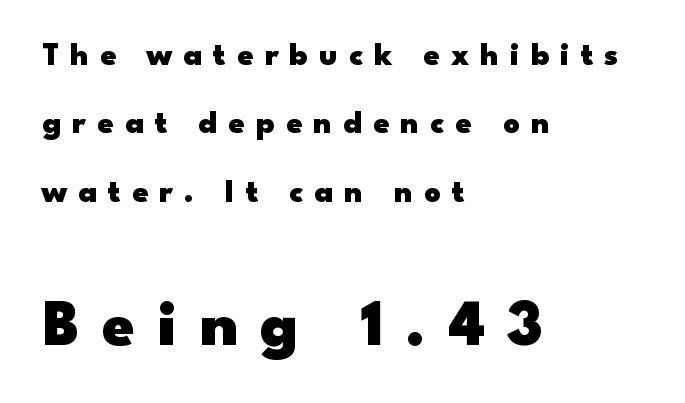
The gap between lines stays unmarked. Words appear elongated and porous because spacing is wide. Teacher's note: observe the even left margin — that is flush-left alignment. You can tell it's not italic because the verticals are truly vertical.
